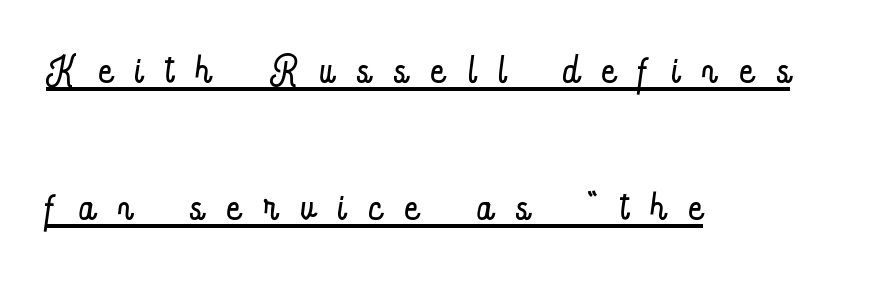
{"bold": "no", "weight": "light", "width": "condensed", "stroke_contrast": "low", "x_height": "small", "monospaced": "no", "underline": "yes", "align": "left", "line_spacing": "loose", "line_spacing_ratio": 2.45, "letter_spacing": "wide", "letter_spacing_em": 0.43, "glyph_px": 56}
